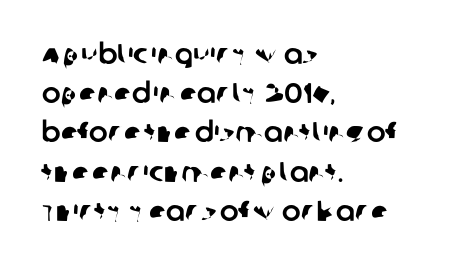
Q: Is the typeface a serif or a sans-serif typeface? A: Sans-serif.
Q: Is the text underlined? A: No.
Q: How is the paragraph aligned? A: Left-aligned.
Q: Is the spacing between letters normal or unusually wide? A: Normal.
Q: Is the spacing between lines tight, normal or loose? A: Normal.
Q: Width (condensed, normal, or wide)? A: Normal.
Q: Stroke contrast? A: Low.
Q: x-height? A: Large.
Q: Monospaced? A: No.
